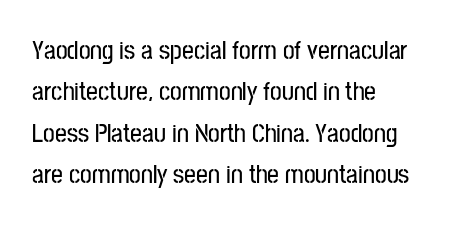
The image shows 26 px text type, upright; set left-aligned, normal line spacing (1.59x), normal letter spacing, not underlined.
